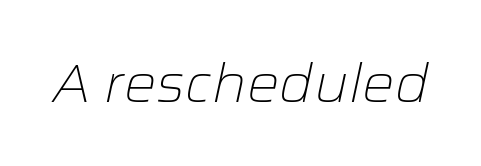
Think of a printed novel: that variable character pitch is what you see here. The axis of the letterforms is tilted away from vertical. The horizontal fit of the characters is conventional and even. Only glyphs here, with clear space below each row.
